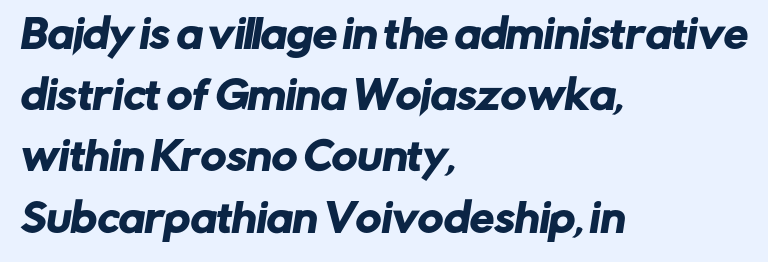
Note the varied advance widths — an 'i' is clearly narrower than an 'm'. The paragraph has a hard left edge and a soft right edge. A typesetter would call this zero additional tracking. The leading is moderate, giving the passage an even texture.
